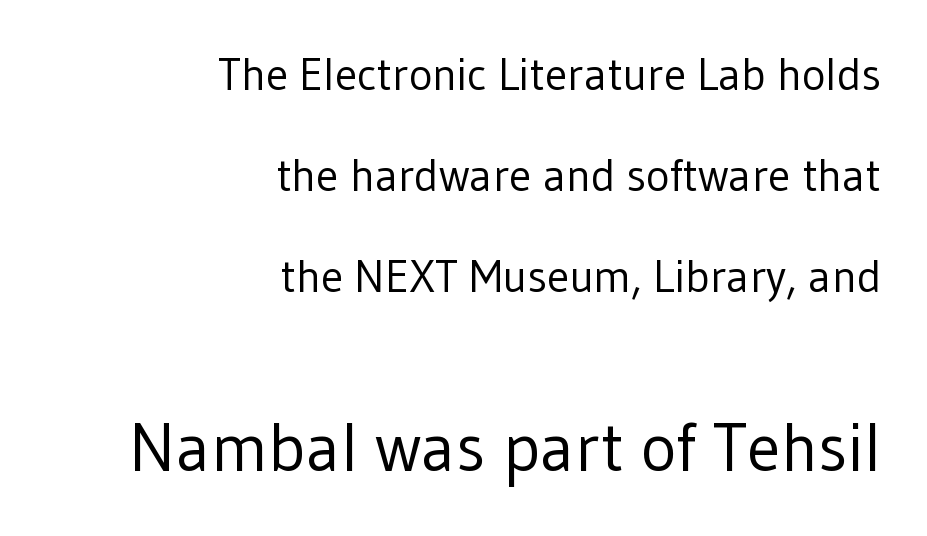
You get the small type first, then a jump to larger type. Notice how the passage keeps a crisp vertical edge on the right only. A typesetter would call this zero additional tracking. A typesetter would call this proportional, since set widths differ per character. You can tell it's not italic because the verticals are truly vertical. Type without underlining.
